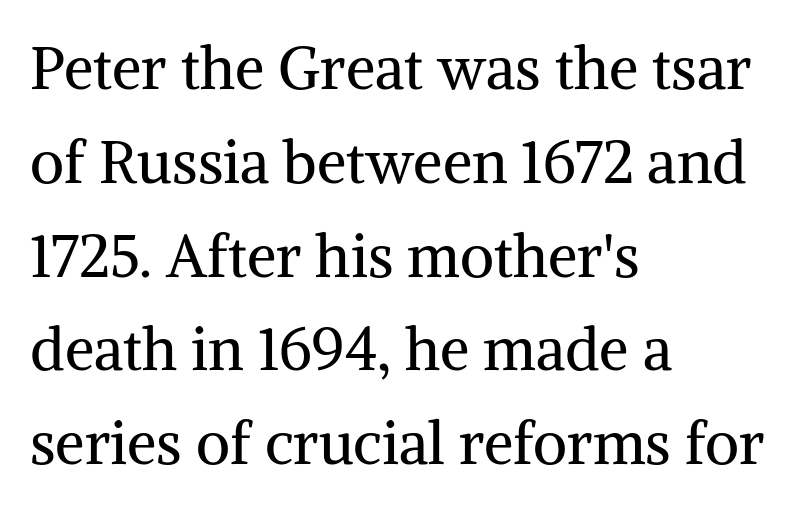
{"serif": "yes", "italic": "no", "bold": "no", "weight": "regular", "width": "normal", "stroke_contrast": "medium", "x_height": "medium", "monospaced": "no", "underline": "no", "align": "left", "line_spacing": "normal", "line_spacing_ratio": 1.59, "letter_spacing": "normal", "letter_spacing_em": 0.0, "glyph_px": 59}
